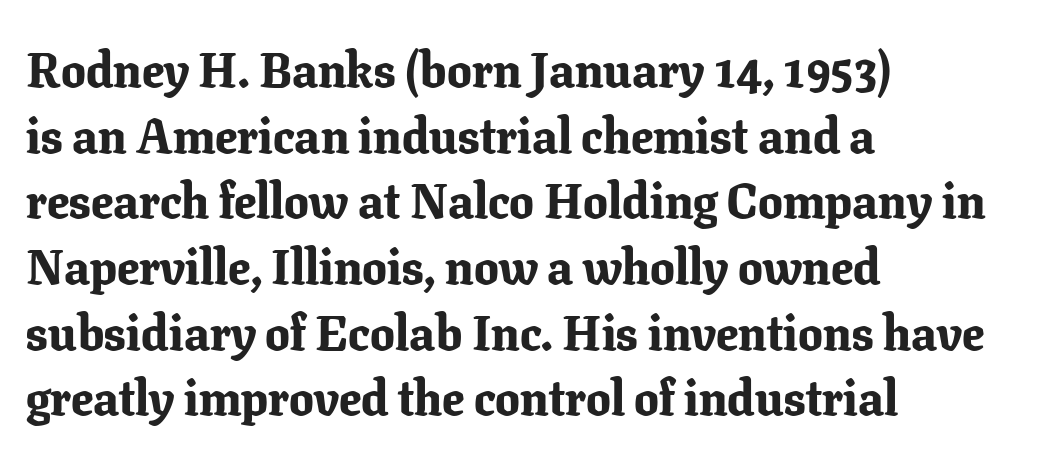
Q: Is the text bold? A: Yes.
Q: Is the text italic (slanted)? A: No, it is upright.
Q: Is the typeface a serif or a sans-serif typeface? A: Serif.
Q: Is the text underlined? A: No.
Q: How is the paragraph aligned? A: Left-aligned.
Q: Is the spacing between letters normal or unusually wide? A: Normal.
Q: Is the spacing between lines tight, normal or loose? A: Normal.
Q: Width (condensed, normal, or wide)? A: Normal.
Q: Stroke contrast? A: Low.
Q: x-height? A: Medium.
Q: Monospaced? A: No.
